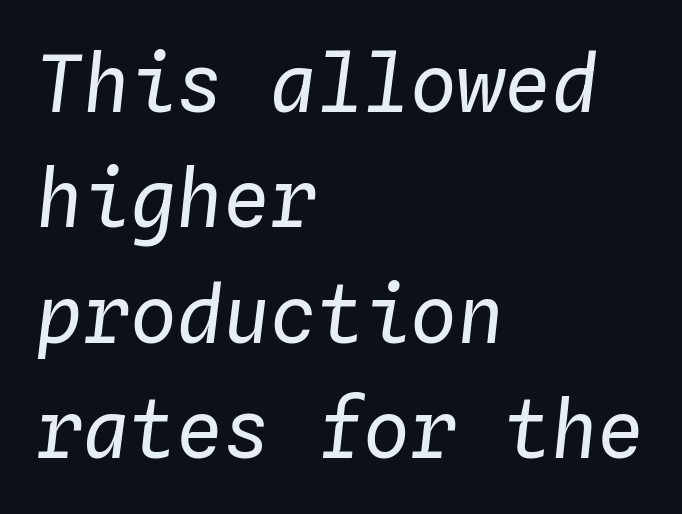
Underline: absent. Horizontal bands of white between lines are of average thickness. The face used here is monospaced, like something from a code editor. Line beginnings align vertically; line endings do not. The letterforms sit at book weight or below.
